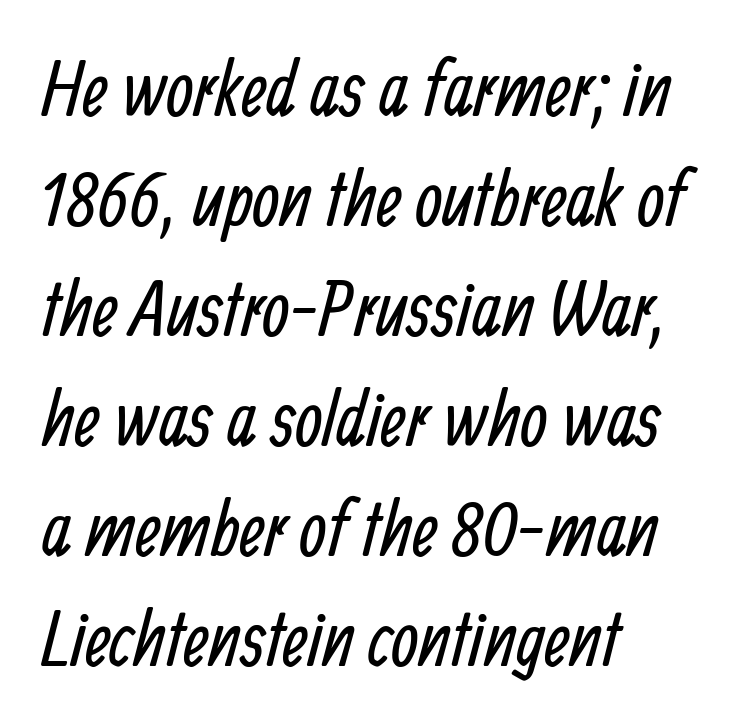
{"serif": "no", "bold": "no", "weight": "regular", "width": "condensed", "stroke_contrast": "low", "x_height": "medium", "monospaced": "no", "underline": "no", "align": "left", "line_spacing": "normal", "line_spacing_ratio": 1.41, "letter_spacing": "normal", "letter_spacing_em": 0.0, "glyph_px": 78}
